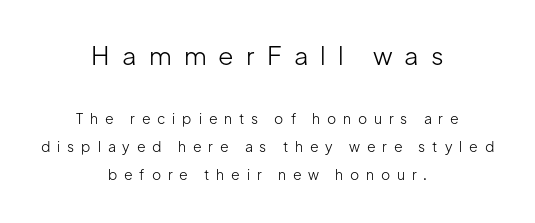
You get the large type first, then a drop to smaller type. Lines of text with bare space underneath. This rendering uses center alignment, leaving both contours irregular but symmetric. Substantial extra tracking has been applied to these lines. A quiet, ordinary-to-light weight characterises the typeface.
